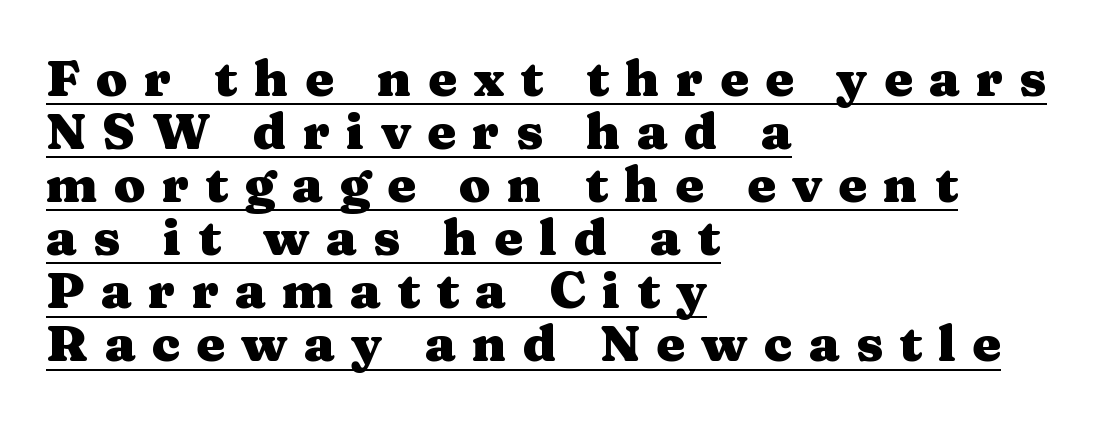
The image shows 51 px heavy, wide serif type, upright; set left-aligned, tight line spacing (1.04x), unusually wide letter spacing (+0.32 em), underlined; medium stroke contrast and a medium x-height.
